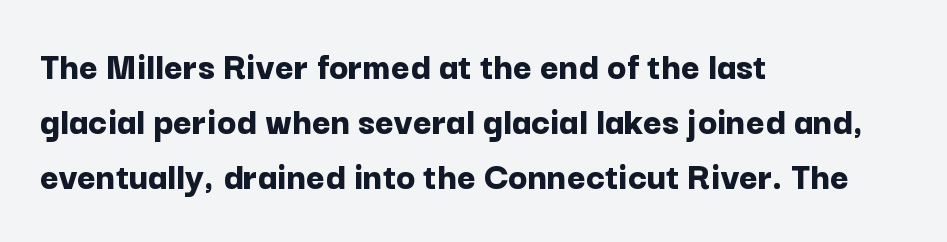
What weight is shown? A full bold with thick strokes. Type style note: lacks serifs. Short note: letters normally spaced. The specimen reads as upright at a glance. In terms of leading, this rendering sits right in the middle. Casual observation: everything's shoved over to the left.
